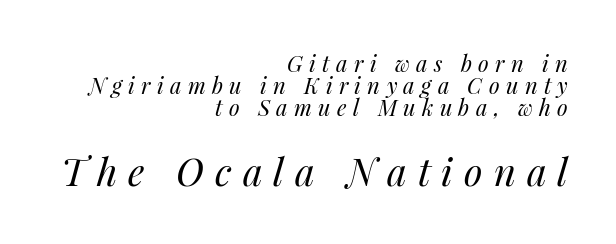
The image shows 38 px regular-weight type, italic (leaning right); set right-aligned, tight line spacing (0.99x), unusually wide letter spacing (+0.29 em), not underlined; the second (bottom) block is 1.73x larger; medium stroke contrast and a medium x-height.
